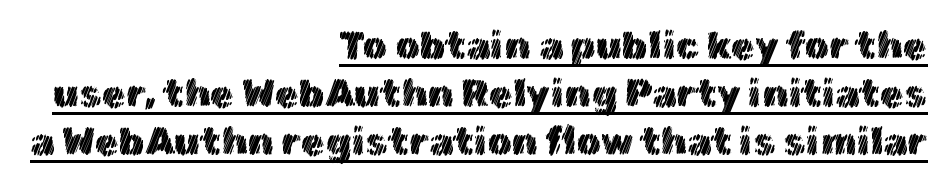
Q: Is the text italic (slanted)? A: No, it is upright.
Q: Is the text underlined? A: Yes.
Q: How is the paragraph aligned? A: Right-aligned.
Q: Is the spacing between letters normal or unusually wide? A: Normal.
Q: Width (condensed, normal, or wide)? A: Normal.
Q: x-height? A: Medium.
Q: Monospaced? A: No.
